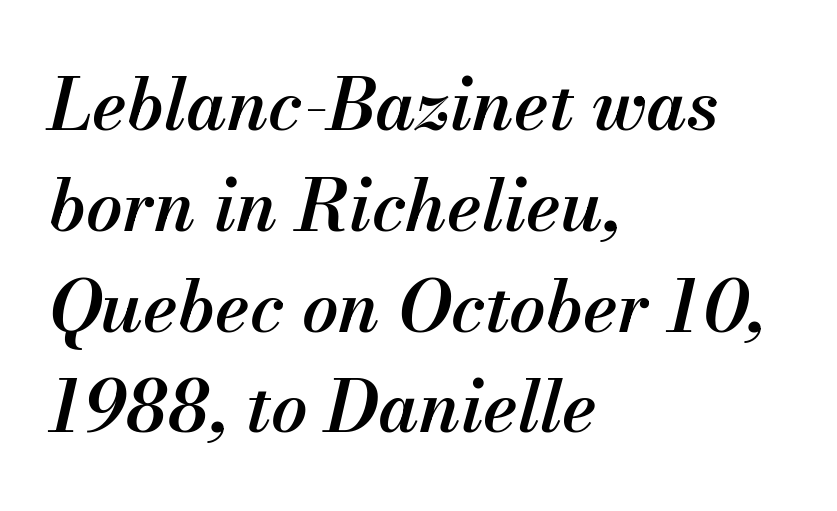
{"italic": "yes", "lean": "right", "slant_degrees": 13, "bold": "semi", "weight": "semibold", "width": "normal", "stroke_contrast": "medium", "x_height": "small", "monospaced": "no", "underline": "no", "align": "left", "line_spacing": "normal", "line_spacing_ratio": 1.4, "letter_spacing": "normal", "letter_spacing_em": 0.0, "glyph_px": 72}
